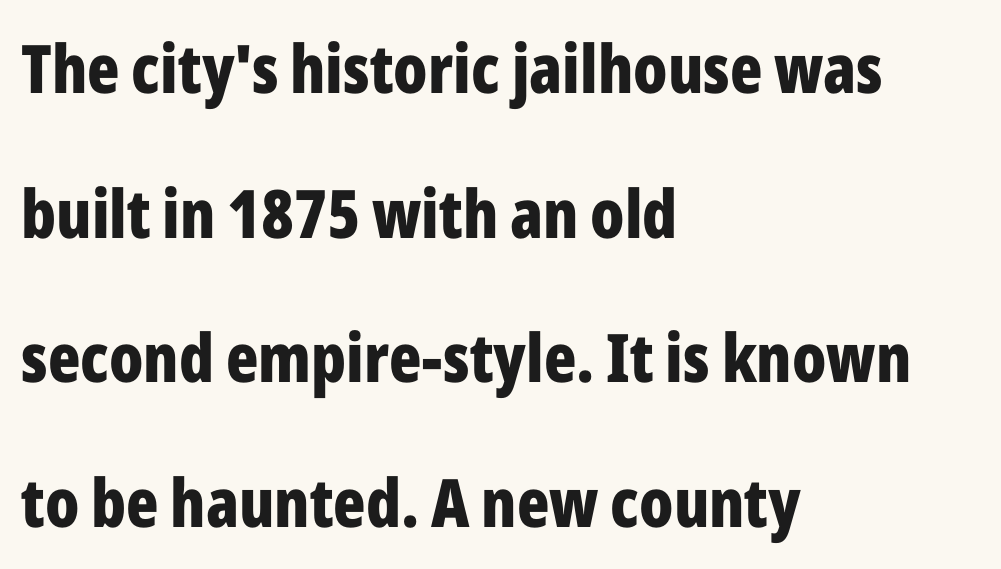
The image shows 67 px bold, condensed sans-serif type, upright; set left-aligned, loose line spacing (2.16x), normal letter spacing, not underlined; low stroke contrast and a medium x-height.
